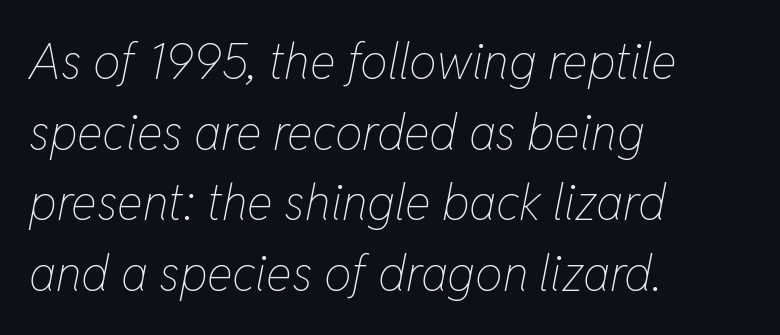
The image shows 49 px thin, condensed type, italic (leaning right); set left-aligned, normal line spacing (1.44x), normal letter spacing, not underlined; low stroke contrast and a medium x-height.
